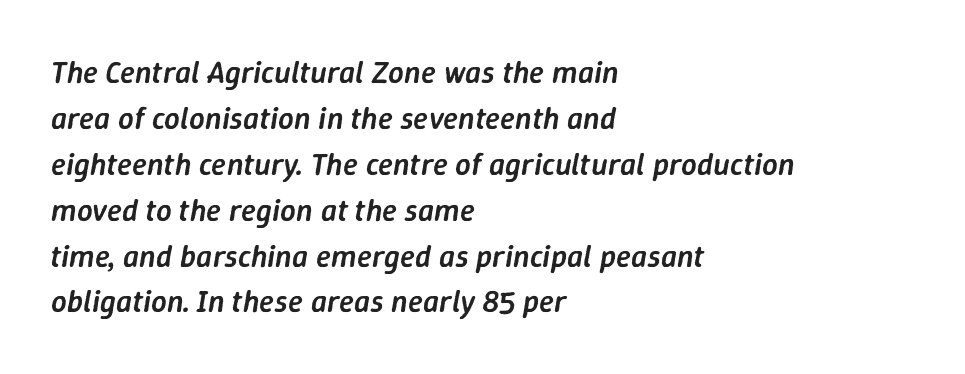
A typesetter would call this leading conventional body-copy spacing. Yep, that's italic — everything's leaning. Typographic density is moderately raised because the face is semibold. Notice how the passage keeps a crisp vertical edge on the left only. The rendering uses natural spacing where letterforms have individual widths. The space directly below the letters is spotless.
